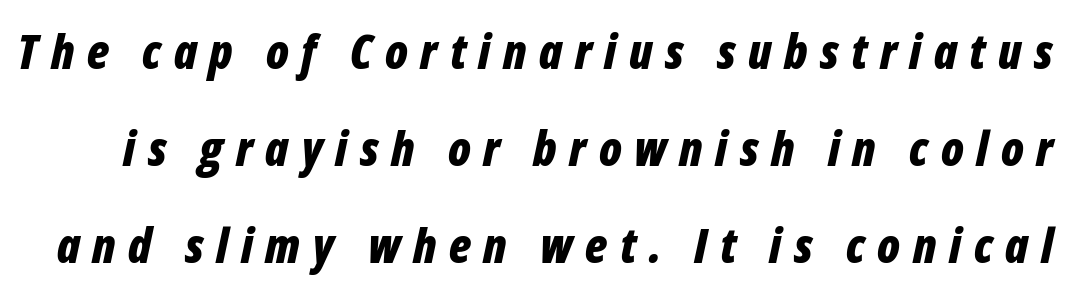
{"italic": "yes", "lean": "right", "slant_degrees": 12, "bold": "yes", "weight": "bold", "width": "condensed", "stroke_contrast": "low", "x_height": "medium", "monospaced": "no", "underline": "no", "line_spacing": "loose", "line_spacing_ratio": 2.02, "letter_spacing": "wide", "letter_spacing_em": 0.26, "glyph_px": 48}
